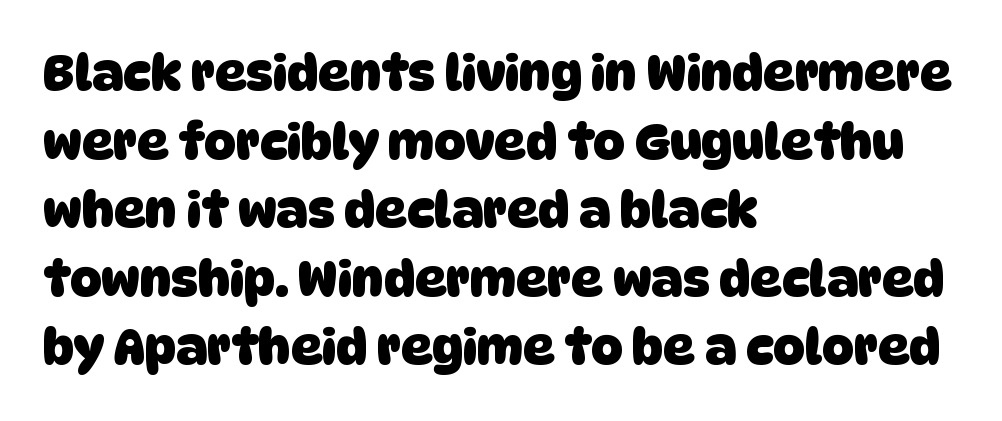
Q: Is the text bold? A: Yes.
Q: Is the typeface a serif or a sans-serif typeface? A: Sans-serif.
Q: Is the text underlined? A: No.
Q: How is the paragraph aligned? A: Left-aligned.
Q: Is the spacing between letters normal or unusually wide? A: Normal.
Q: Is the spacing between lines tight, normal or loose? A: Normal.
Q: Width (condensed, normal, or wide)? A: Normal.
Q: Stroke contrast? A: Low.
Q: x-height? A: Large.
Q: Monospaced? A: No.
